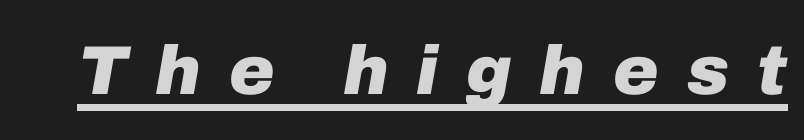
These lines were composed using italics. The rendering uses natural spacing where letterforms have individual widths. The line texture is sparse and dotted thanks to wide tracking. Descenders here cross a horizontal rule under the line.
